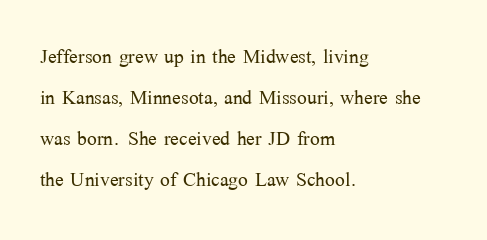
{"italic": "no", "bold": "no", "underline": "no", "align": "left", "line_spacing": "normal", "line_spacing_ratio": 1.58, "letter_spacing": "normal", "letter_spacing_em": 0.0, "glyph_px": 26}
